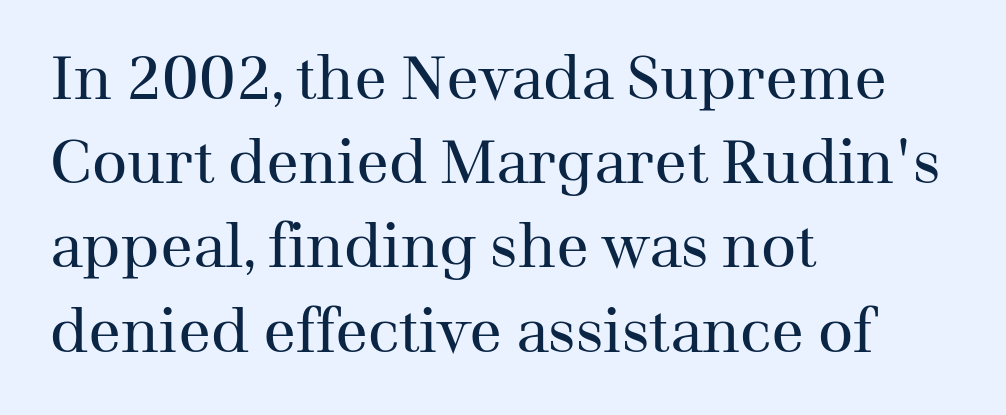
The image shows 61 px regular-weight serif type, upright; set left-aligned, normal line spacing (1.38x), normal letter spacing, not underlined; medium stroke contrast and a medium x-height.
